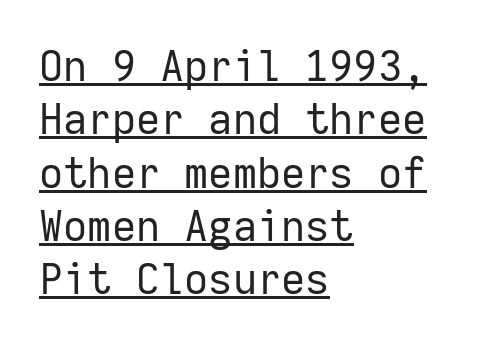
Q: Is the text bold? A: No.
Q: Is the text italic (slanted)? A: No, it is upright.
Q: Is the typeface a serif or a sans-serif typeface? A: Sans-serif.
Q: Is the text underlined? A: Yes.
Q: How is the paragraph aligned? A: Left-aligned.
Q: Is the spacing between letters normal or unusually wide? A: Normal.
Q: Is the spacing between lines tight, normal or loose? A: Normal.
Q: Width (condensed, normal, or wide)? A: Normal.
Q: Stroke contrast? A: Low.
Q: x-height? A: Medium.
Q: Monospaced? A: Yes.
